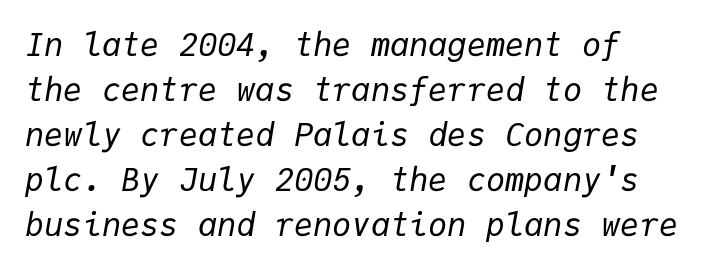
{"italic": "yes", "lean": "right", "slant_degrees": 9, "bold": "no", "weight": "regular", "width": "normal", "stroke_contrast": "low", "x_height": "medium", "monospaced": "yes", "underline": "no", "line_spacing": "normal", "line_spacing_ratio": 1.41, "letter_spacing": "normal", "letter_spacing_em": 0.0, "glyph_px": 32}
